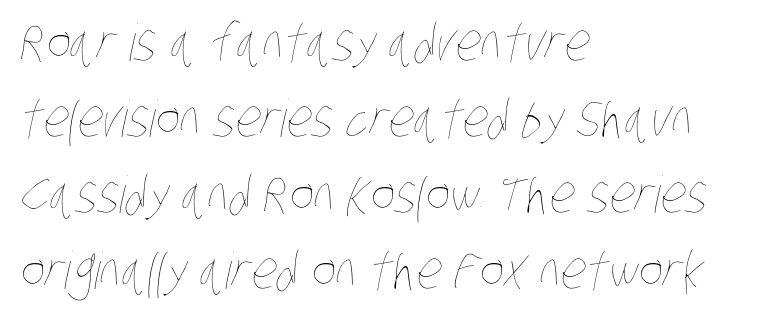
{"bold": "no", "weight": "thin", "width": "condensed", "stroke_contrast": "low", "x_height": "large", "monospaced": "no", "underline": "no", "align": "left", "line_spacing": "normal", "line_spacing_ratio": 1.49, "letter_spacing": "normal", "letter_spacing_em": 0.0, "glyph_px": 51}
